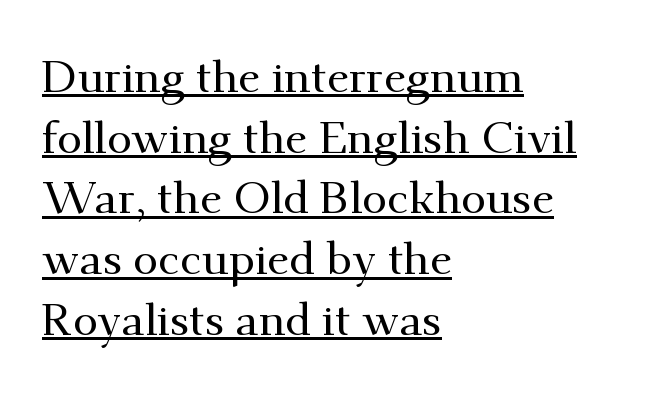
Does a line run under the words? Yes, clearly. Notice how descenders clear the ascenders below comfortably — that's standard leading. Proportional: the letters do not fall into vertical columns. The letters stand upright; this is a roman face.
